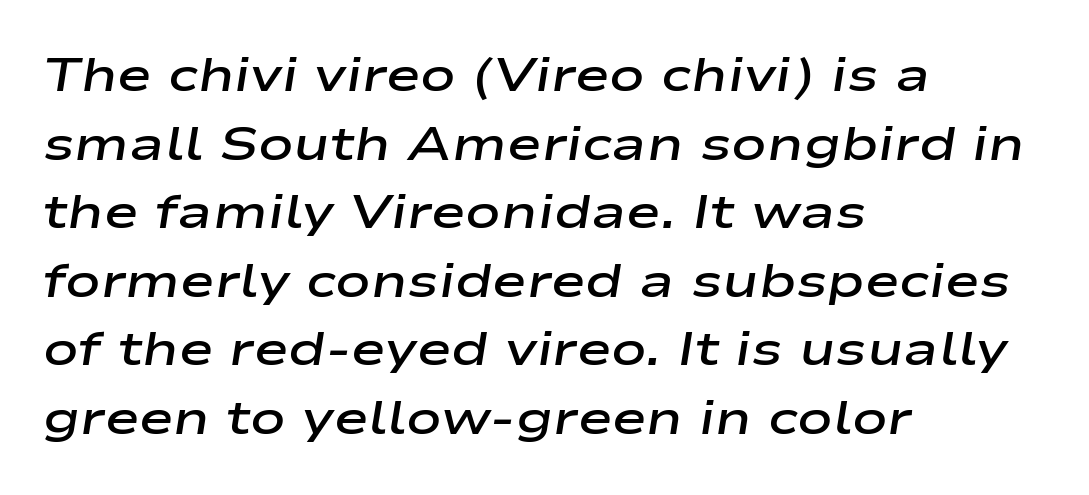
{"italic": "yes", "lean": "right", "slant_degrees": 9, "bold": "semi", "weight": "semibold", "width": "wide", "stroke_contrast": "low", "x_height": "medium", "monospaced": "no", "underline": "no", "align": "left", "line_spacing": "normal", "line_spacing_ratio": 1.46, "letter_spacing": "normal", "letter_spacing_em": 0.0, "glyph_px": 47}
